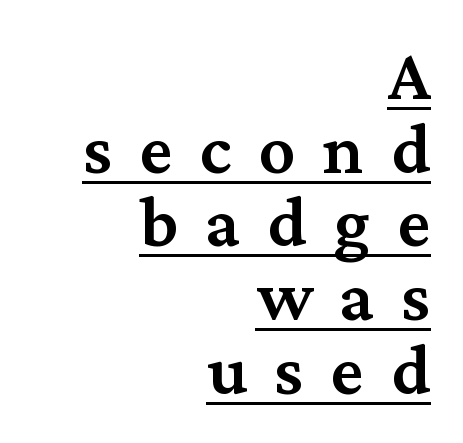
{"serif": "yes", "italic": "no", "bold": "semi", "weight": "semibold", "width": "normal", "stroke_contrast": "medium", "x_height": "medium", "monospaced": "no", "underline": "yes", "align": "right", "line_spacing": "tight", "line_spacing_ratio": 1.01, "letter_spacing": "wide", "letter_spacing_em": 0.37, "glyph_px": 73}
